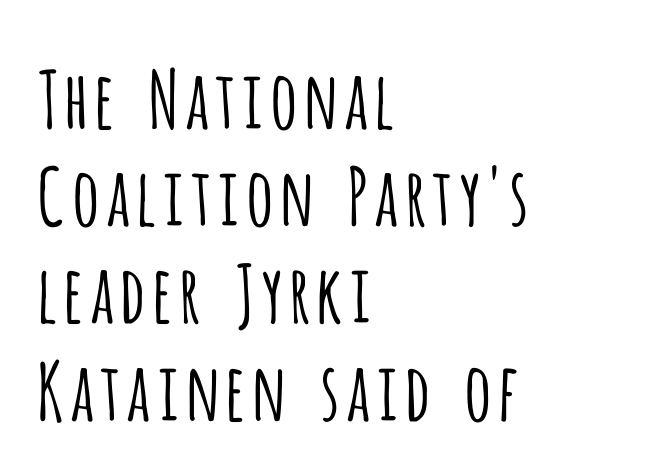
The strokes are not fattened; the text isn't bold. Spacing verdict: proportional, widths tailored to each character. Nope, not italic — everything's standing straight. Only glyphs here, with clear space below each row. Observe the absence of serifs on each vertical stroke in this sample.
